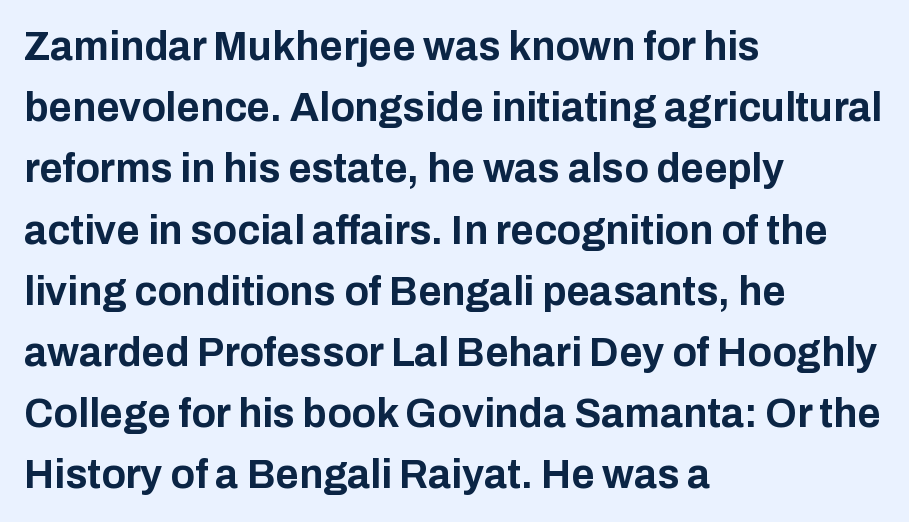
Character widths vary here, with narrow letters taking less room than wide ones. A normal amount of white space separates one row of letters from the next. Letter spacing: default. The glyphs in this specimen are sans serif. The space beneath each line is pristine and unruled. A student would call this left alignment; a typographer would say flush left, rag right.
